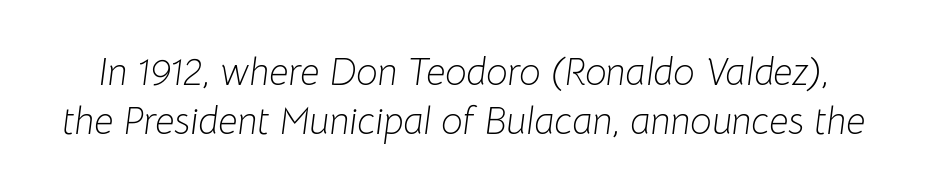
Q: Is the text bold? A: No.
Q: Is the text italic (slanted)? A: Yes, it leans right by about 8 degrees.
Q: Is the text underlined? A: No.
Q: Is the spacing between letters normal or unusually wide? A: Normal.
Q: Is the spacing between lines tight, normal or loose? A: Normal.
Q: Width (condensed, normal, or wide)? A: Normal.
Q: Stroke contrast? A: Low.
Q: x-height? A: Medium.
Q: Monospaced? A: No.
